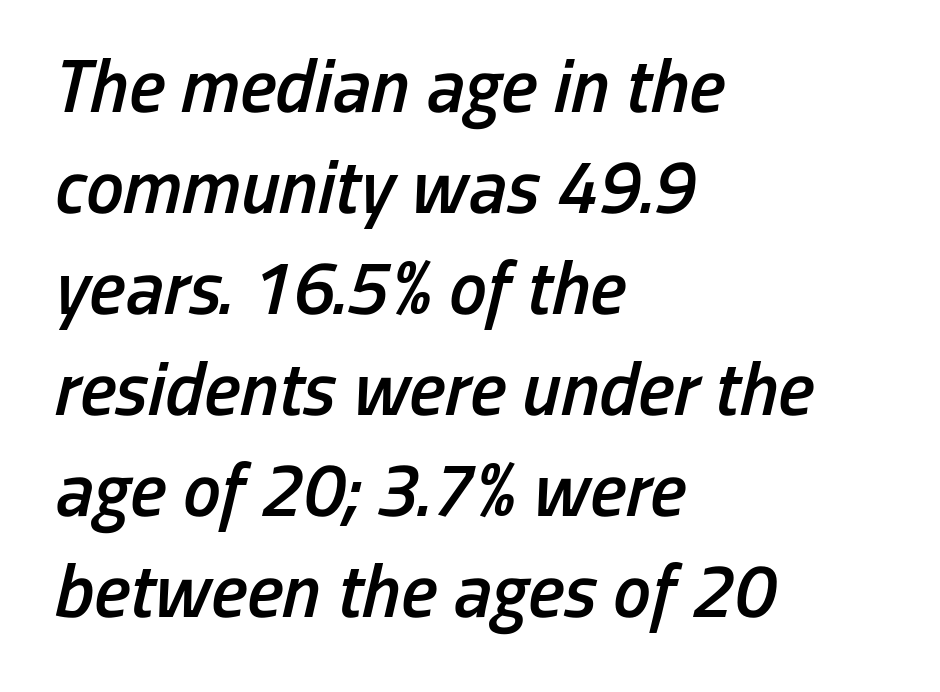
The image shows 76 px semibold, condensed type, italic (leaning right); set left-aligned, normal line spacing (1.33x), normal letter spacing, not underlined; low stroke contrast and a medium x-height.
